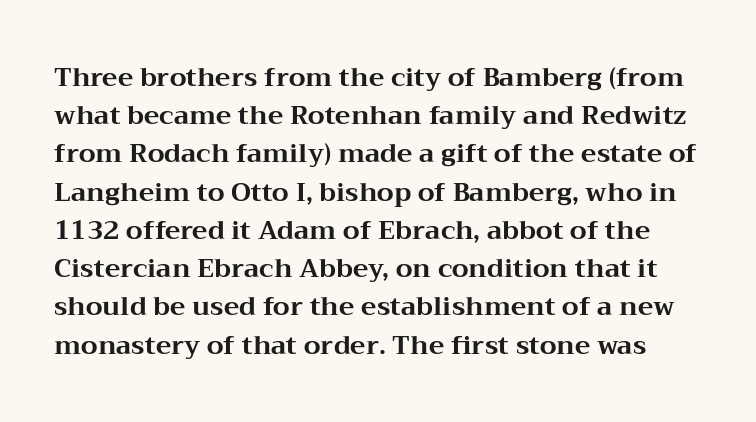
The image shows 26 px bold type, upright; set normal line spacing (1.47x), normal letter spacing, not underlined.
